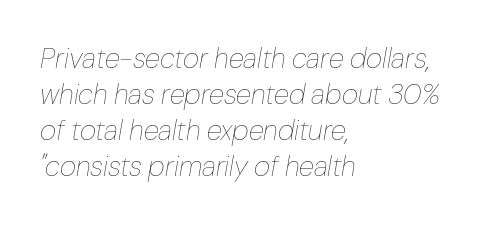
Does the leading feel generous? No, just average. If you drew a ruler down the left edge, every line would touch it. Note the varied advance widths — an 'i' is clearly narrower than an 'm'. Stem width sits at or under what a default text font uses. An italicized treatment has been applied to the whole sample.
